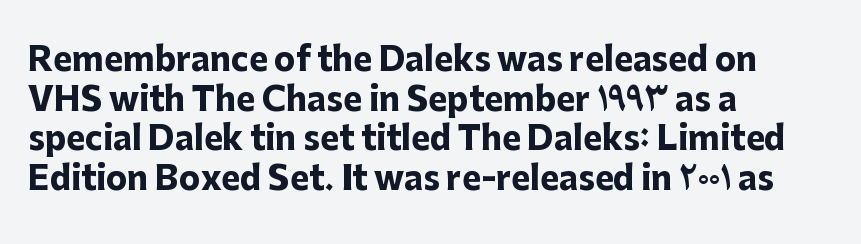
{"serif": "no", "italic": "no", "bold": "yes", "weight": "heavy", "width": "normal", "stroke_contrast": "low", "x_height": "medium", "monospaced": "no", "underline": "no", "align": "left", "line_spacing_ratio": 1.24, "letter_spacing": "normal", "letter_spacing_em": 0.0, "glyph_px": 32}
